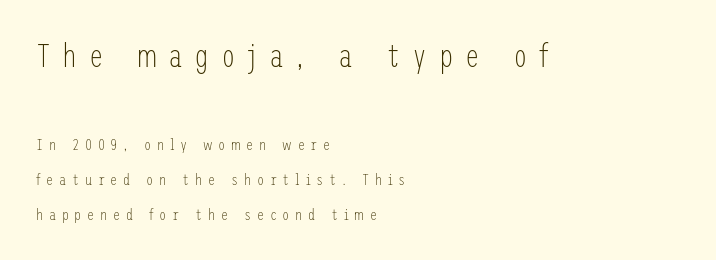
{"serif": "no", "italic": "no", "bold": "no", "weight": "light", "width": "condensed", "stroke_contrast": "low", "x_height": "medium", "underline": "no", "align": "left", "line_spacing": "loose", "line_spacing_ratio": 2.19, "letter_spacing": "wide", "letter_spacing_em": 0.35, "larger_block": "first", "size_ratio": 2.06, "glyph_px": 33}
